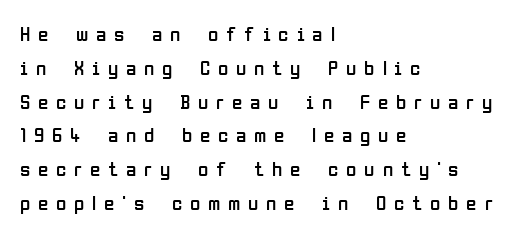
Q: Is the text bold? A: No.
Q: Is the text italic (slanted)? A: No, it is upright.
Q: Is the text underlined? A: No.
Q: How is the paragraph aligned? A: Left-aligned.
Q: Is the spacing between letters normal or unusually wide? A: Unusually wide.
Q: Is the spacing between lines tight, normal or loose? A: Normal.
